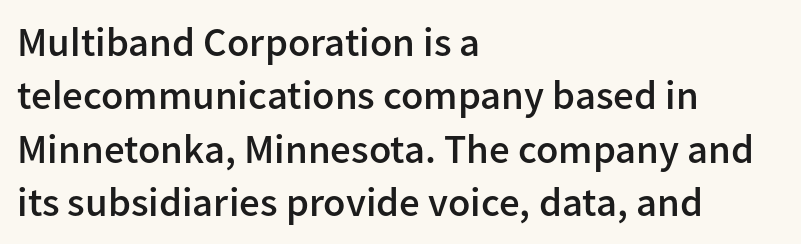
The image shows 41 px semibold sans-serif type, upright; set left-aligned, normal line spacing (1.3x), normal letter spacing, not underlined; low stroke contrast and a medium x-height.
